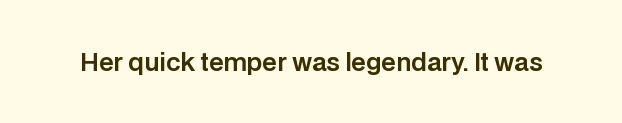
Q: Is the text italic (slanted)? A: No, it is upright.
Q: Is the text underlined? A: No.
Q: Is the spacing between letters normal or unusually wide? A: Normal.
